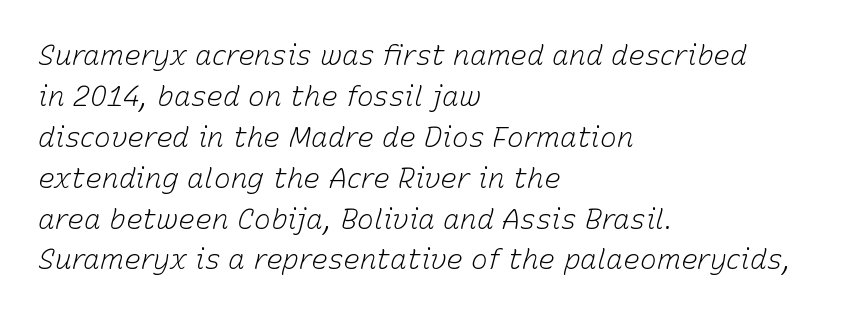
Q: Is the text bold? A: No.
Q: Is the text italic (slanted)? A: Yes, it leans right by about 15 degrees.
Q: Is the text underlined? A: No.
Q: How is the paragraph aligned? A: Left-aligned.
Q: Is the spacing between letters normal or unusually wide? A: Normal.
Q: Is the spacing between lines tight, normal or loose? A: Normal.
Q: Width (condensed, normal, or wide)? A: Normal.
Q: Stroke contrast? A: Low.
Q: x-height? A: Medium.
Q: Monospaced? A: No.
